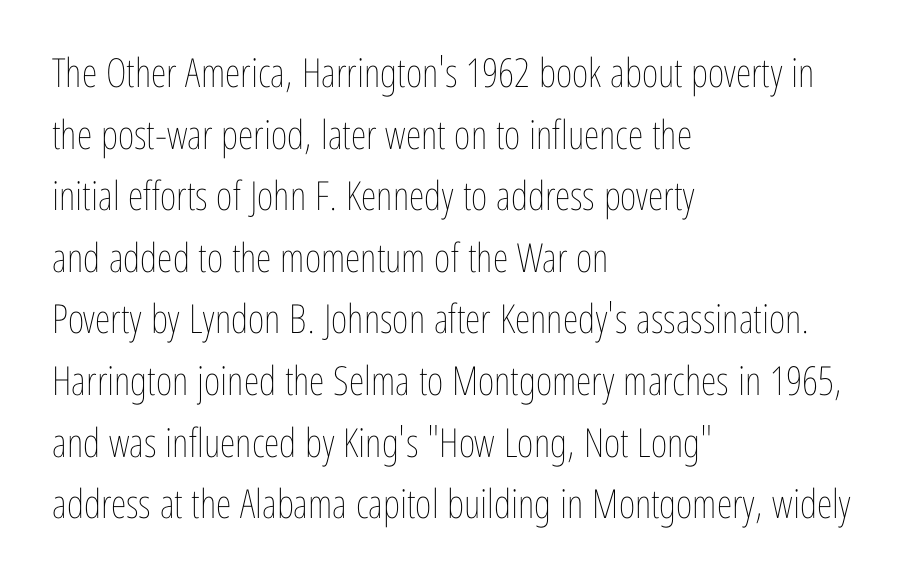
{"italic": "no", "bold": "no", "weight": "thin", "width": "condensed", "stroke_contrast": "low", "x_height": "medium", "monospaced": "no", "underline": "no", "align": "left", "line_spacing": "normal", "line_spacing_ratio": 1.54, "letter_spacing": "normal", "letter_spacing_em": 0.0, "glyph_px": 40}
